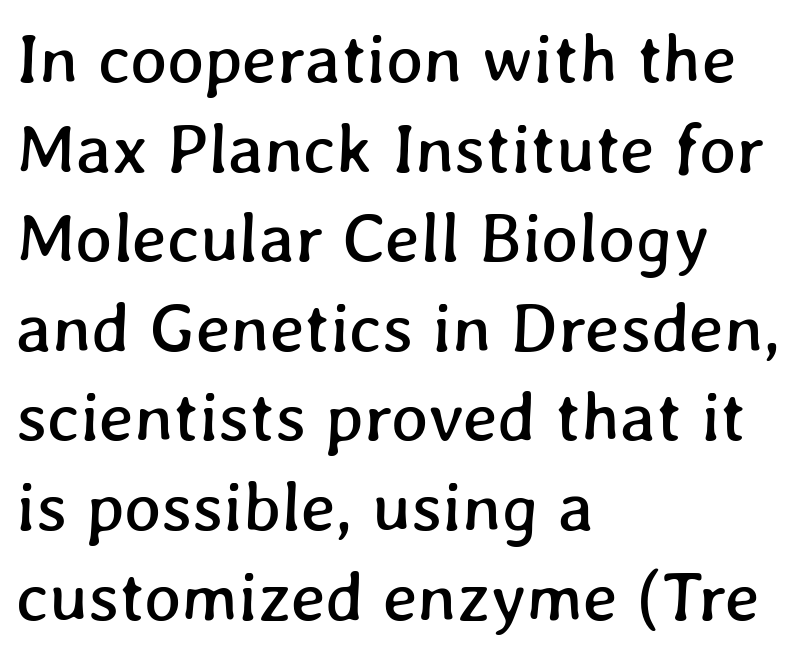
Q: Is the text underlined? A: No.
Q: How is the paragraph aligned? A: Left-aligned.
Q: Is the spacing between letters normal or unusually wide? A: Normal.
Q: Is the spacing between lines tight, normal or loose? A: Normal.
Q: Width (condensed, normal, or wide)? A: Normal.
Q: Stroke contrast? A: Low.
Q: x-height? A: Medium.
Q: Monospaced? A: No.
